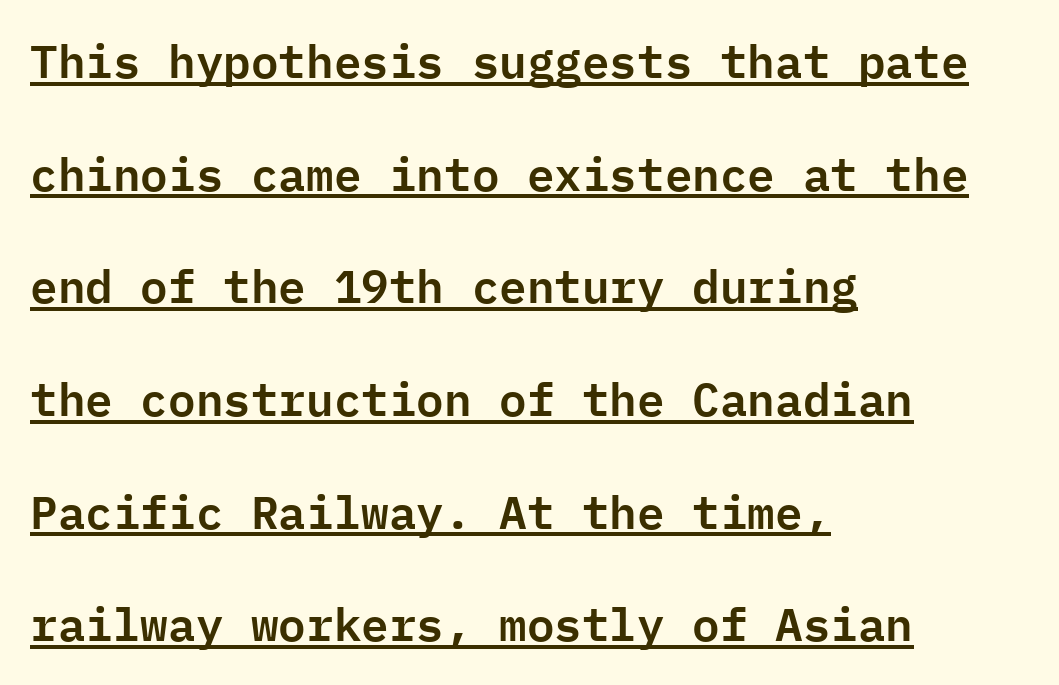
Q: Is the text italic (slanted)? A: No, it is upright.
Q: Is the typeface a serif or a sans-serif typeface? A: Sans-serif.
Q: Is the text underlined? A: Yes.
Q: How is the paragraph aligned? A: Left-aligned.
Q: Is the spacing between letters normal or unusually wide? A: Normal.
Q: Is the spacing between lines tight, normal or loose? A: Loose.
Q: Width (condensed, normal, or wide)? A: Normal.
Q: Stroke contrast? A: Low.
Q: x-height? A: Medium.
Q: Monospaced? A: Yes.
